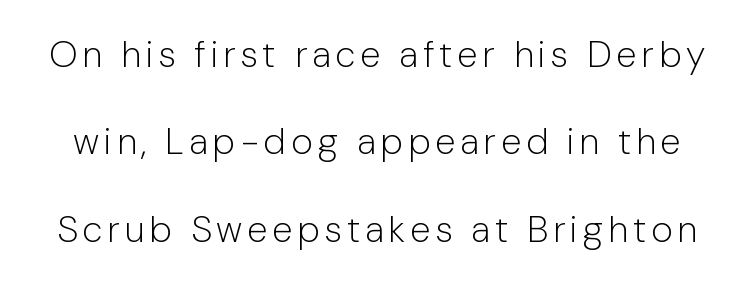
Stroke terminals: plain, sans-serif. Heft: none added — not bold. Honestly, there is no underline to notice here at all. One glance says open: line gaps are wider than usual. This is roman type, the default non-slanted kind. The face used here is proportionally spaced, like ordinary book or web type.
